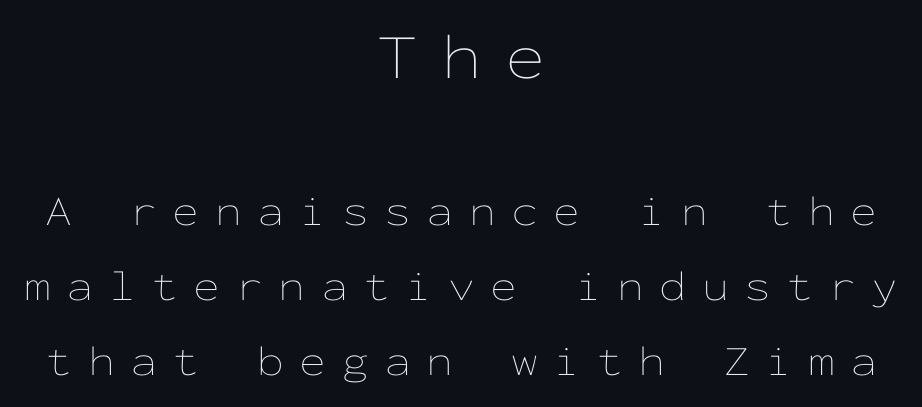
{"italic": "no", "bold": "no", "weight": "thin", "width": "wide", "stroke_contrast": "low", "x_height": "medium", "monospaced": "yes", "underline": "no", "align": "center", "line_spacing_ratio": 1.75, "letter_spacing": "wide", "letter_spacing_em": 0.36, "larger_block": "first", "size_ratio": 1.51, "glyph_px": 65}
